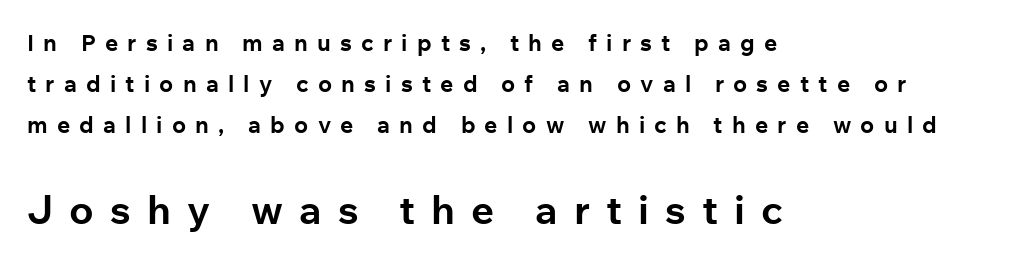
The image shows 40 px bold sans-serif type, upright; set left-aligned, line spacing 1.79x, unusually wide letter spacing (+0.4 em), not underlined; the second (bottom) block is 1.74x larger; low stroke contrast and a medium x-height.
